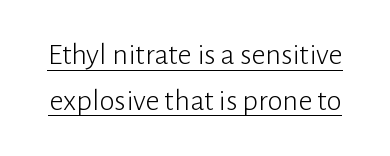
You could not count columns in this text — the font is proportionally spaced. Underlining? Definitely there. Each stroke keeps to a modest, everyday thickness or less. A typesetter would label this face a sans.
